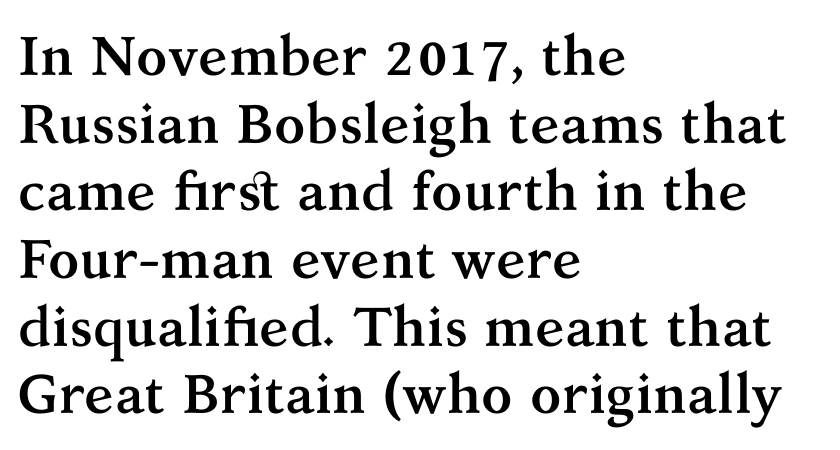
Q: Is the text bold? A: Yes.
Q: Is the text italic (slanted)? A: No, it is upright.
Q: Is the typeface a serif or a sans-serif typeface? A: Serif.
Q: Is the text underlined? A: No.
Q: How is the paragraph aligned? A: Left-aligned.
Q: Is the spacing between letters normal or unusually wide? A: Normal.
Q: Width (condensed, normal, or wide)? A: Normal.
Q: Stroke contrast? A: Medium.
Q: x-height? A: Medium.
Q: Monospaced? A: No.
